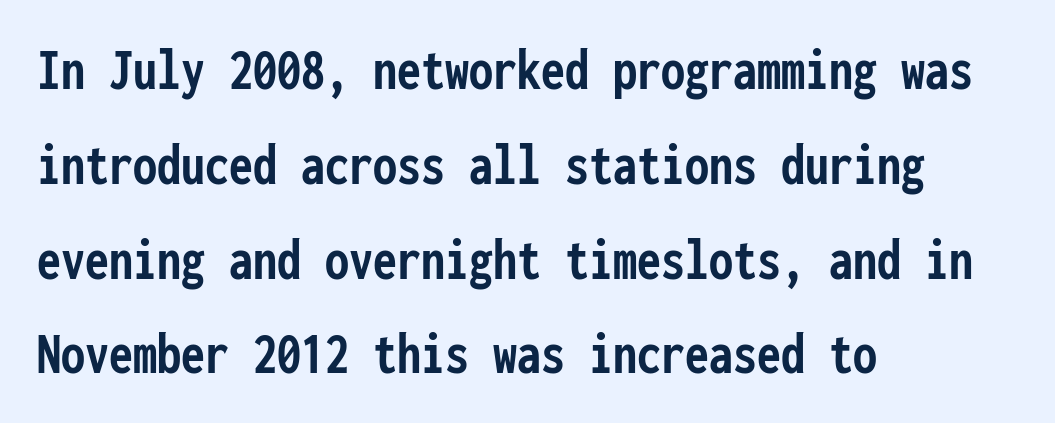
The image shows 60 px semibold, condensed sans-serif type, upright, monospaced; set left-aligned, normal line spacing (1.58x), normal letter spacing, not underlined; low stroke contrast and a medium x-height.
